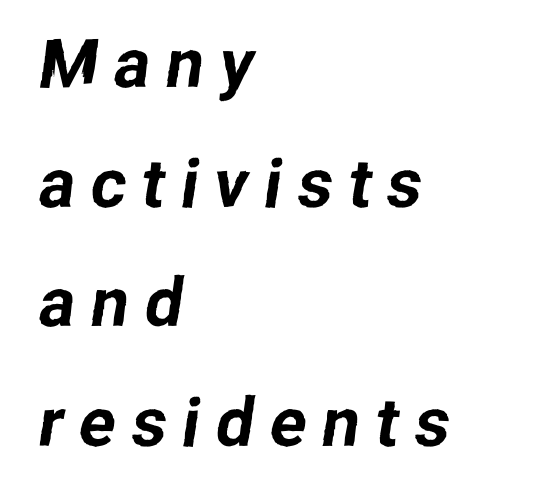
The image shows 68 px sans-serif type; set left-aligned, line spacing 1.76x, unusually wide letter spacing (+0.23 em), not underlined; low stroke contrast and a medium x-height.
